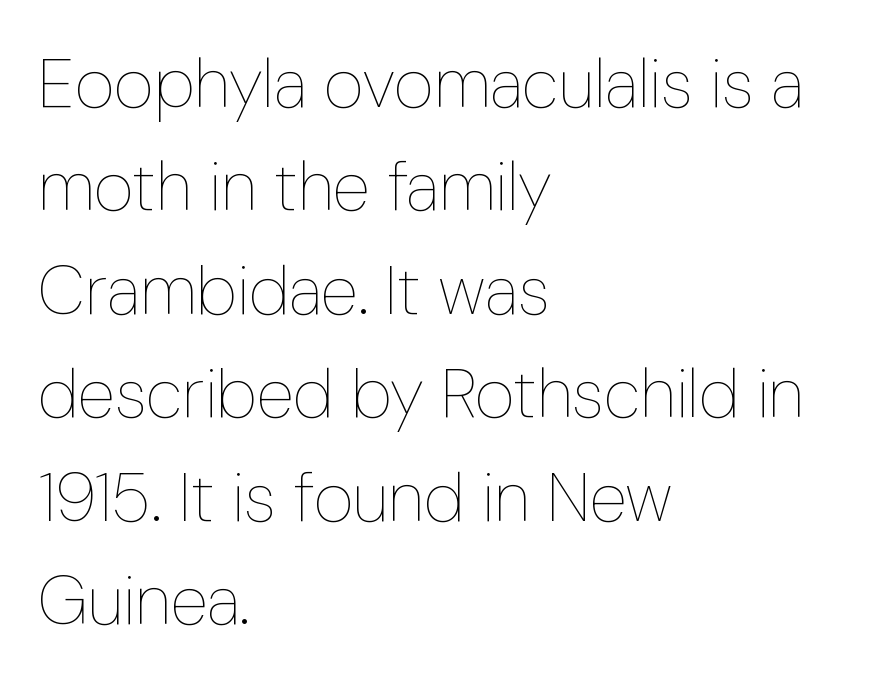
Q: Is the text bold? A: No.
Q: Is the text italic (slanted)? A: No, it is upright.
Q: Is the text underlined? A: No.
Q: How is the paragraph aligned? A: Left-aligned.
Q: Is the spacing between letters normal or unusually wide? A: Normal.
Q: Is the spacing between lines tight, normal or loose? A: Normal.
Q: Width (condensed, normal, or wide)? A: Condensed.
Q: Stroke contrast? A: Low.
Q: x-height? A: Medium.
Q: Monospaced? A: No.
